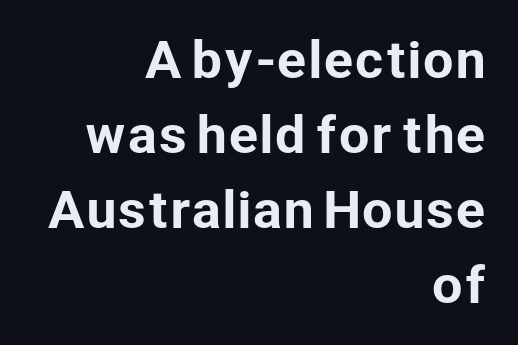
Q: Is the text italic (slanted)? A: No, it is upright.
Q: Is the typeface a serif or a sans-serif typeface? A: Sans-serif.
Q: Is the text underlined? A: No.
Q: How is the paragraph aligned? A: Right-aligned.
Q: Is the spacing between letters normal or unusually wide? A: Normal.
Q: Is the spacing between lines tight, normal or loose? A: Normal.
Q: Width (condensed, normal, or wide)? A: Normal.
Q: Stroke contrast? A: Low.
Q: x-height? A: Medium.
Q: Monospaced? A: No.
